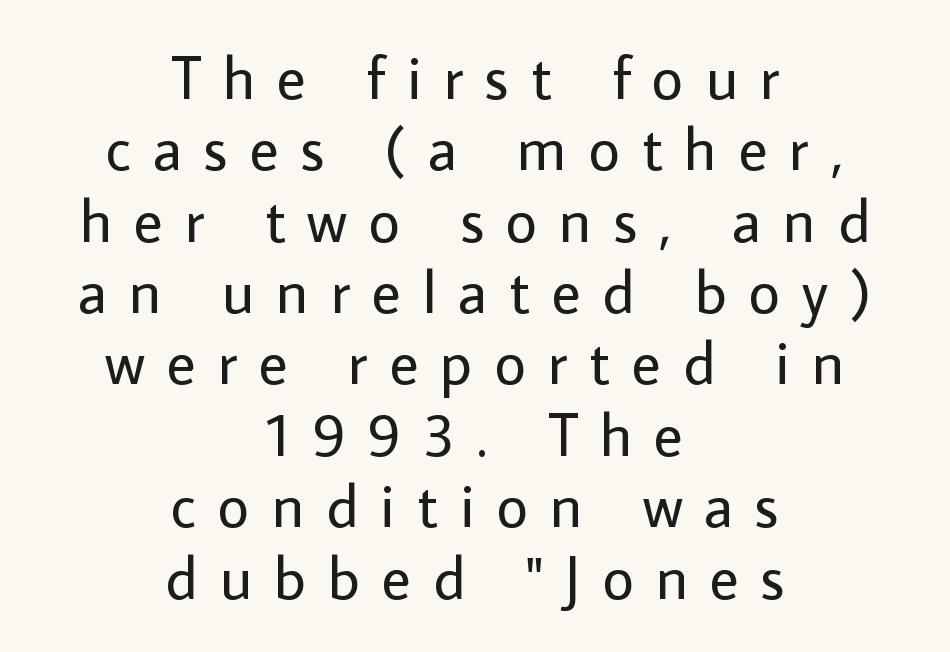
{"serif": "no", "italic": "no", "bold": "no", "weight": "regular", "width": "normal", "stroke_contrast": "low", "x_height": "medium", "monospaced": "no", "underline": "no", "align": "center", "line_spacing_ratio": 1.17, "letter_spacing": "wide", "letter_spacing_em": 0.36, "glyph_px": 61}
